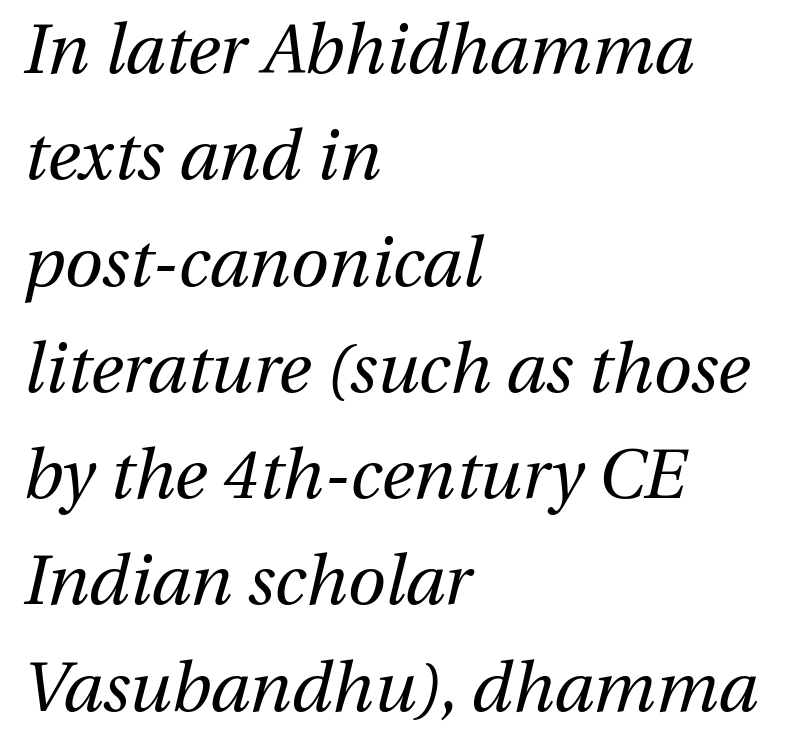
{"italic": "yes", "lean": "right", "slant_degrees": 13, "bold": "no", "weight": "regular", "width": "normal", "stroke_contrast": "medium", "x_height": "medium", "monospaced": "no", "underline": "no", "align": "left", "line_spacing": "normal", "line_spacing_ratio": 1.54, "letter_spacing": "normal", "letter_spacing_em": 0.0, "glyph_px": 69}
